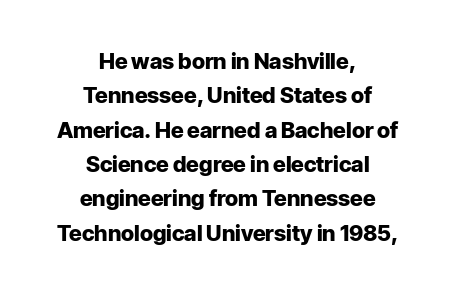
The image shows 22 px bold type, upright; set centered, normal line spacing (1.56x), normal letter spacing, not underlined.
